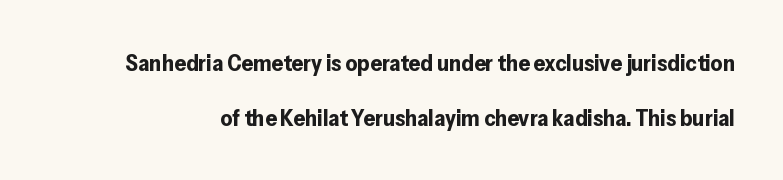
{"italic": "no", "bold": "yes", "underline": "no", "line_spacing": "loose", "line_spacing_ratio": 2.38, "letter_spacing": "normal", "letter_spacing_em": 0.0, "glyph_px": 23}
